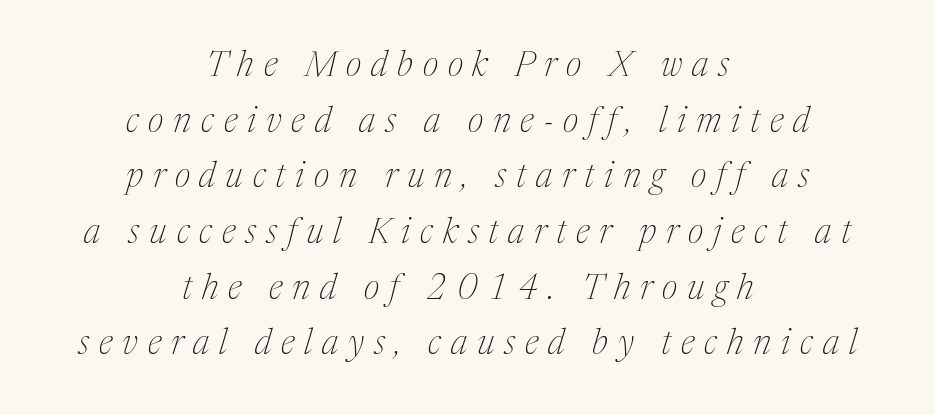
{"serif": "yes", "italic": "yes", "lean": "right", "slant_degrees": 17, "bold": "no", "weight": "thin", "width": "normal", "stroke_contrast": "medium", "x_height": "medium", "monospaced": "no", "underline": "no", "align": "center", "line_spacing": "normal", "line_spacing_ratio": 1.59, "letter_spacing": "wide", "letter_spacing_em": 0.28, "glyph_px": 35}
